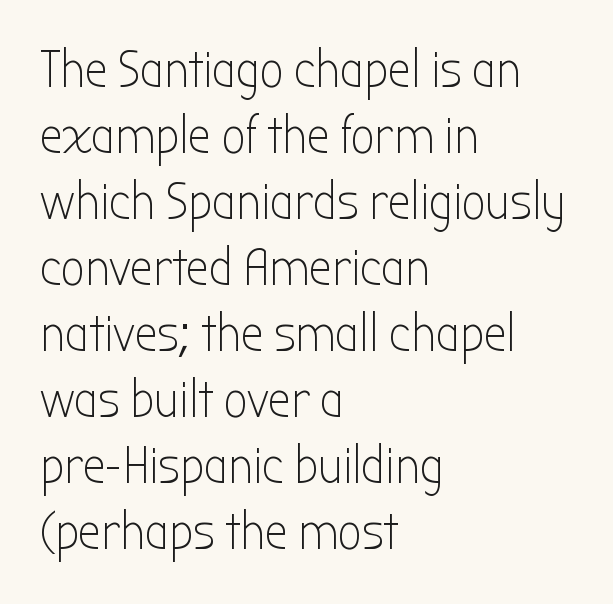
The image shows 52 px light, condensed sans-serif type, upright; set left-aligned, normal line spacing (1.27x), normal letter spacing, not underlined; low stroke contrast and a medium x-height.
